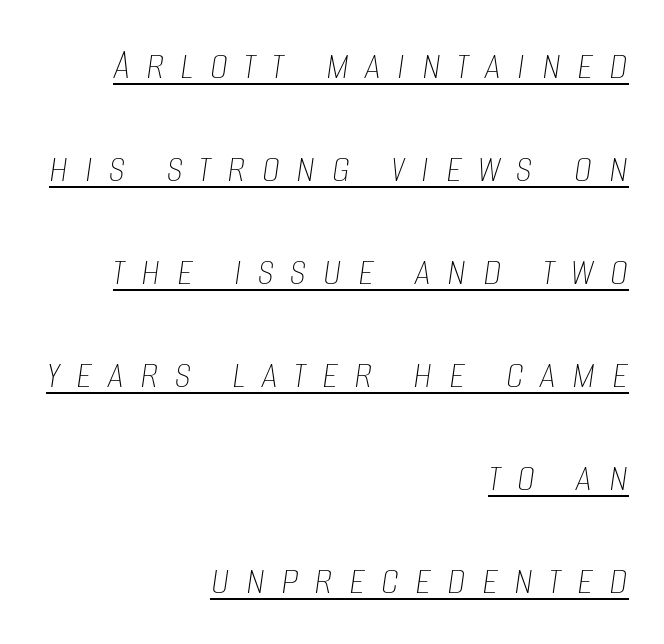
{"italic": "yes", "lean": "right", "slant_degrees": 8, "bold": "no", "weight": "thin", "width": "condensed", "stroke_contrast": "low", "x_height": "large", "monospaced": "no", "underline": "yes", "align": "right", "line_spacing": "loose", "line_spacing_ratio": 2.24, "letter_spacing": "wide", "letter_spacing_em": 0.35, "glyph_px": 46}
